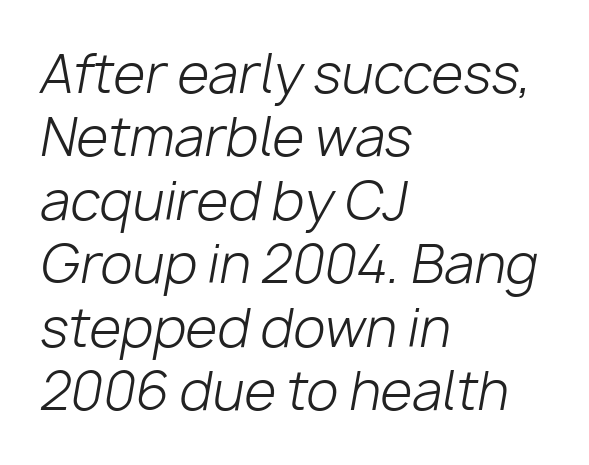
Q: Is the text bold? A: No.
Q: Is the text italic (slanted)? A: Yes, it leans right by about 10 degrees.
Q: Is the text underlined? A: No.
Q: How is the paragraph aligned? A: Left-aligned.
Q: Is the spacing between letters normal or unusually wide? A: Normal.
Q: Width (condensed, normal, or wide)? A: Normal.
Q: Stroke contrast? A: Low.
Q: x-height? A: Medium.
Q: Monospaced? A: No.
